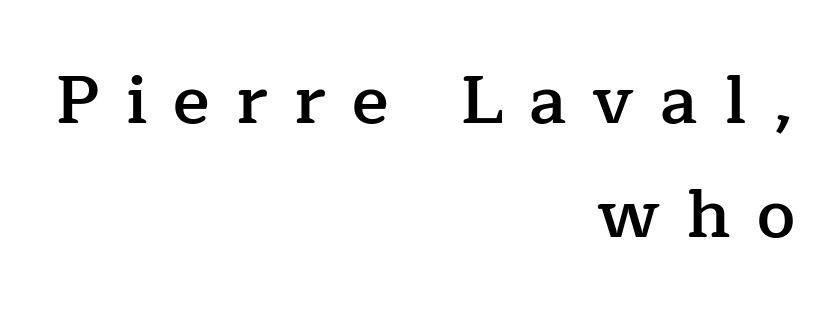
{"serif": "yes", "italic": "no", "bold": "semi", "weight": "semibold", "width": "normal", "stroke_contrast": "low", "x_height": "medium", "monospaced": "no", "underline": "no", "align": "right", "line_spacing": "normal", "line_spacing_ratio": 1.67, "letter_spacing": "wide", "letter_spacing_em": 0.39, "glyph_px": 68}
